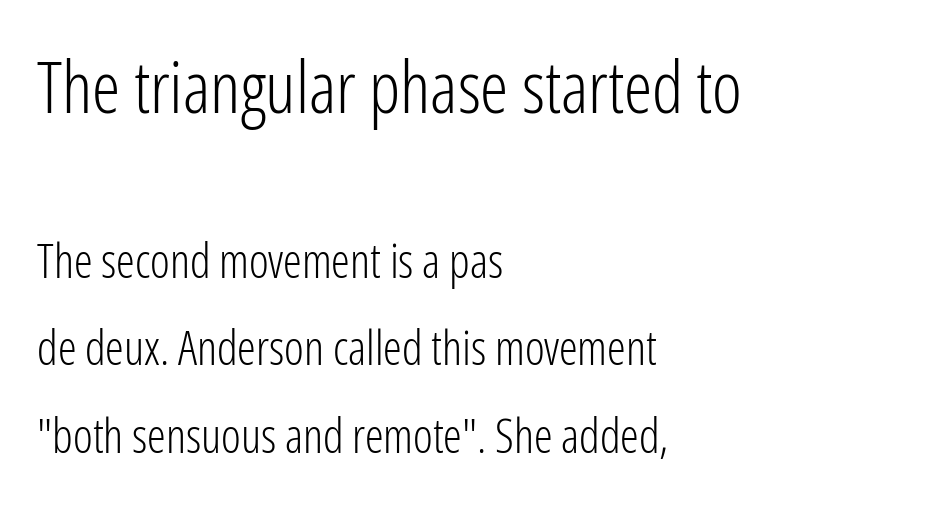
{"serif": "no", "italic": "no", "bold": "no", "weight": "light", "width": "condensed", "stroke_contrast": "low", "x_height": "medium", "monospaced": "no", "underline": "no", "align": "left", "line_spacing_ratio": 1.87, "letter_spacing": "normal", "letter_spacing_em": 0.0, "larger_block": "first", "size_ratio": 1.51, "glyph_px": 71}
